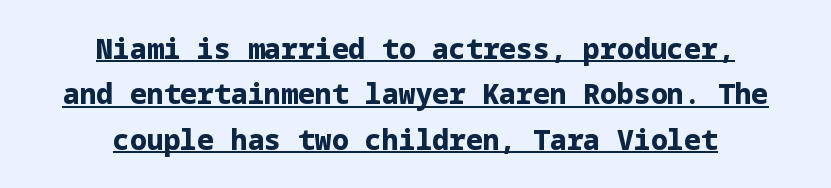
{"serif": "no", "italic": "no", "bold": "yes", "weight": "bold", "width": "normal", "stroke_contrast": "low", "x_height": "medium", "underline": "yes", "align": "center", "line_spacing": "normal", "line_spacing_ratio": 1.62, "letter_spacing": "normal", "letter_spacing_em": 0.0, "glyph_px": 28}
